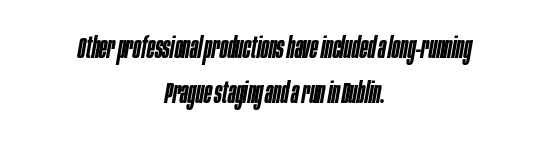
Q: Is the text bold? A: Semi-bold.
Q: Is the text italic (slanted)? A: Yes, it leans right by about 10 degrees.
Q: Is the text underlined? A: No.
Q: How is the paragraph aligned? A: Centered.
Q: Is the spacing between letters normal or unusually wide? A: Normal.
Q: Is the spacing between lines tight, normal or loose? A: Normal.
Q: Width (condensed, normal, or wide)? A: Condensed.
Q: Stroke contrast? A: Low.
Q: x-height? A: Large.
Q: Monospaced? A: No.
